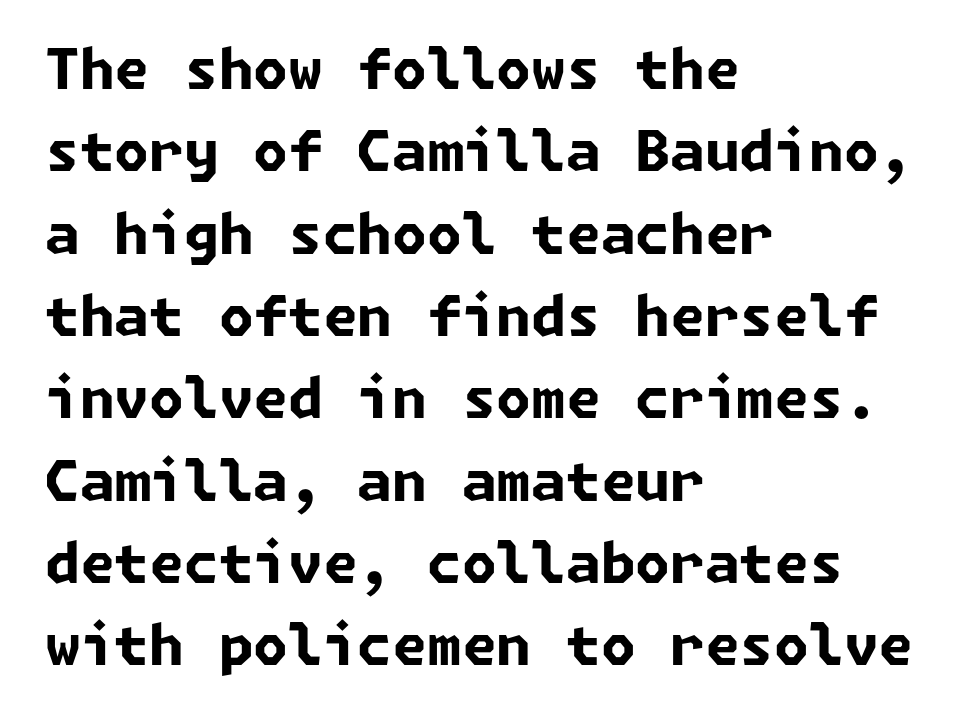
{"serif": "no", "bold": "yes", "weight": "bold", "width": "normal", "stroke_contrast": "low", "x_height": "medium", "underline": "no", "align": "left", "line_spacing": "normal", "line_spacing_ratio": 1.47, "letter_spacing": "normal", "letter_spacing_em": 0.0, "glyph_px": 56}
